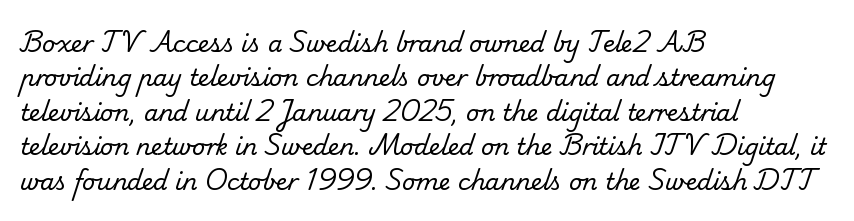
On a weight scale, this lands at 450 or below. Tracking here is standard; glyphs follow each other at the usual distance. Anything drawn beneath the words? Only blank space. Notice how the passage keeps a crisp vertical edge on the left only. The line-height multiplier appears to be the usual default.
